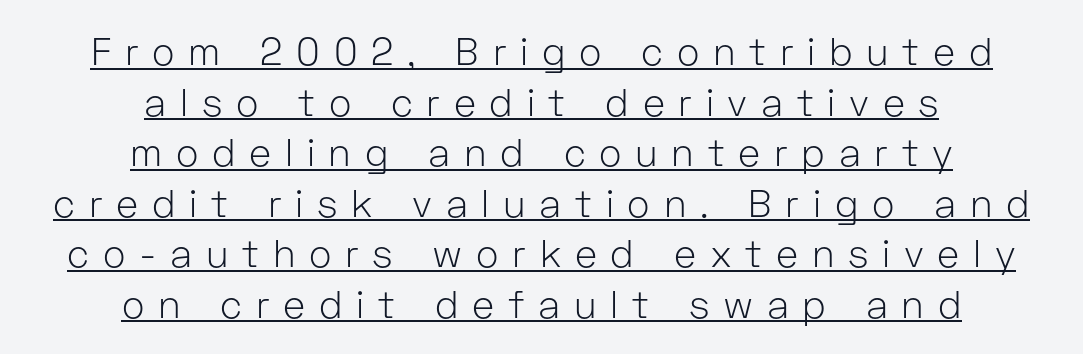
To sum up the face: it is a sans, with no serifs. On a weight scale, this lands at 450 or below. Decoration check: the copy is underlined. This sample uses an upright cut, with every glyph sitting square on the baseline.
